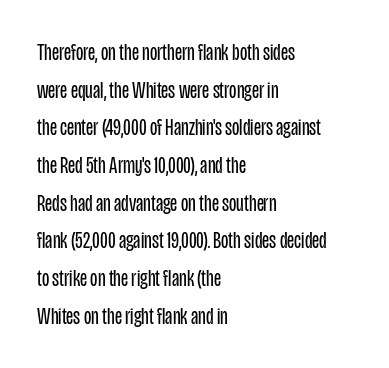
{"italic": "no", "bold": "no", "underline": "no", "align": "left", "line_spacing": "normal", "line_spacing_ratio": 1.57, "letter_spacing": "normal", "letter_spacing_em": 0.0, "glyph_px": 24}
